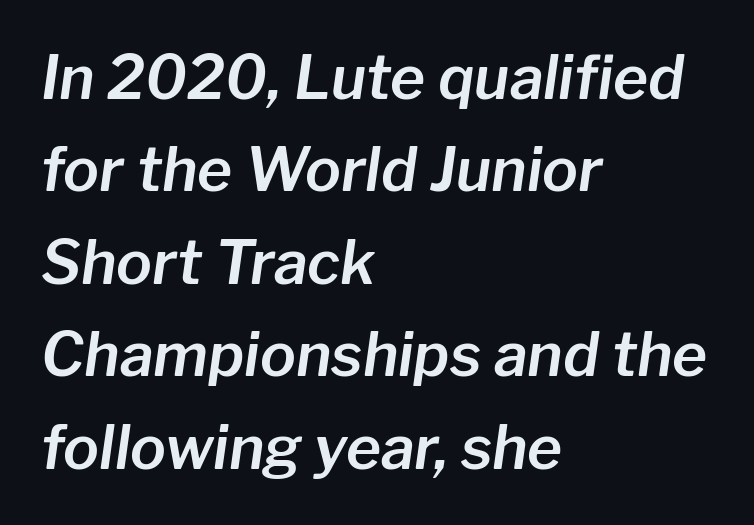
{"italic": "yes", "lean": "right", "slant_degrees": 8, "width": "normal", "stroke_contrast": "low", "x_height": "medium", "monospaced": "no", "underline": "no", "align": "left", "line_spacing": "normal", "line_spacing_ratio": 1.54, "letter_spacing": "normal", "letter_spacing_em": 0.0, "glyph_px": 60}
